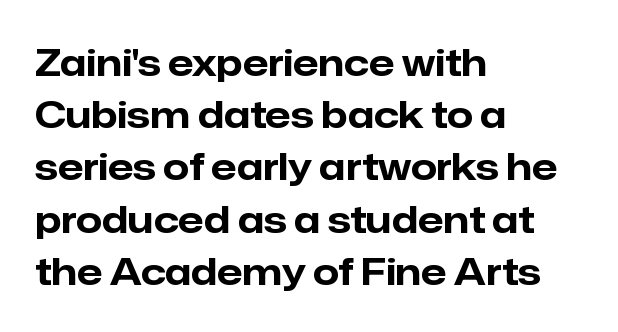
The image shows 37 px bold sans-serif type, upright; set left-aligned, normal line spacing (1.41x), normal letter spacing, not underlined; low stroke contrast and a medium x-height.
